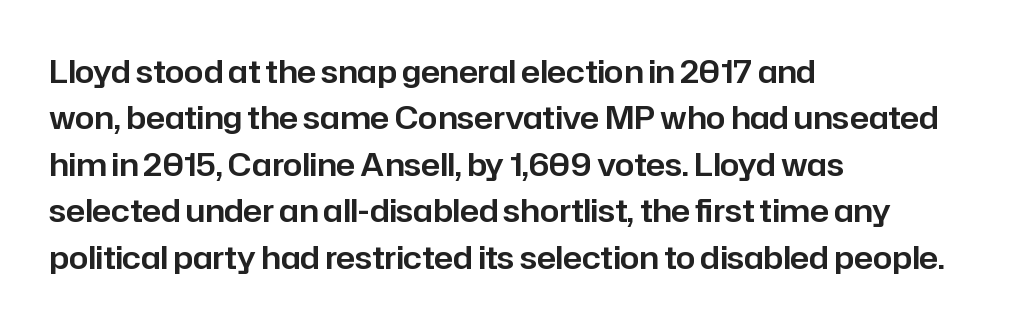
Q: Is the text italic (slanted)? A: No, it is upright.
Q: Is the typeface a serif or a sans-serif typeface? A: Sans-serif.
Q: Is the text underlined? A: No.
Q: How is the paragraph aligned? A: Left-aligned.
Q: Is the spacing between letters normal or unusually wide? A: Normal.
Q: Is the spacing between lines tight, normal or loose? A: Normal.
Q: Width (condensed, normal, or wide)? A: Normal.
Q: Stroke contrast? A: Low.
Q: x-height? A: Medium.
Q: Monospaced? A: No.
